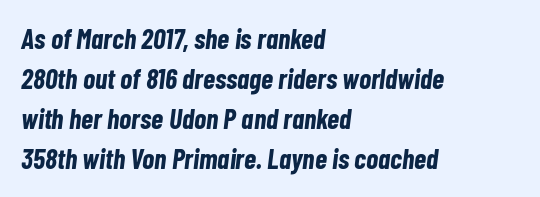
Q: Is the text bold? A: Yes.
Q: Is the text italic (slanted)? A: Yes, it leans right by about 7 degrees.
Q: Is the text underlined? A: No.
Q: How is the paragraph aligned? A: Left-aligned.
Q: Is the spacing between letters normal or unusually wide? A: Normal.
Q: Is the spacing between lines tight, normal or loose? A: Normal.
Q: Width (condensed, normal, or wide)? A: Condensed.
Q: Stroke contrast? A: Low.
Q: x-height? A: Medium.
Q: Monospaced? A: No.
